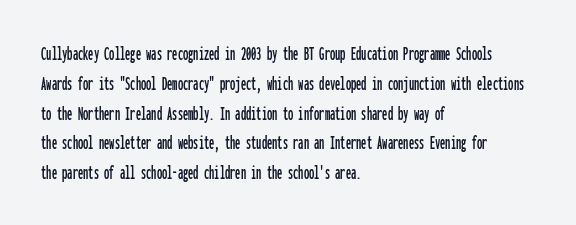
The image shows 21 px text type, upright; set left-aligned, normal line spacing (1.42x), normal letter spacing, not underlined.
